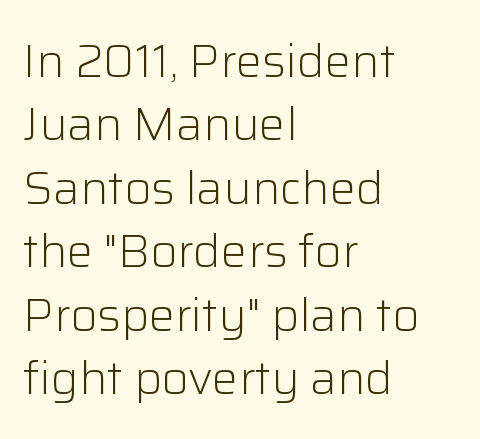
Is there much room between lines? A standard amount, neither cramped nor airy. Do the letters lean? They stand straight. This rendering leaves character spacing at its baseline value. Descenders hang freely into open space. The characters display no serif detailing; their extremities are plain.
